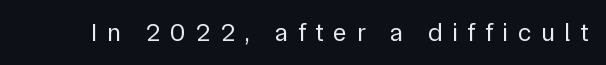
Q: Is the text bold? A: No.
Q: Is the text italic (slanted)? A: No, it is upright.
Q: Is the text underlined? A: No.
Q: Is the spacing between letters normal or unusually wide? A: Unusually wide.
